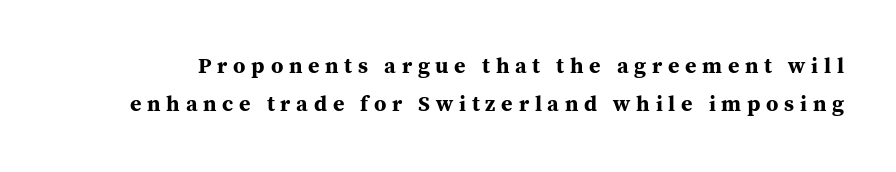
Q: Is the text bold? A: Yes.
Q: Is the text italic (slanted)? A: No, it is upright.
Q: Is the text underlined? A: No.
Q: Is the spacing between letters normal or unusually wide? A: Unusually wide.
